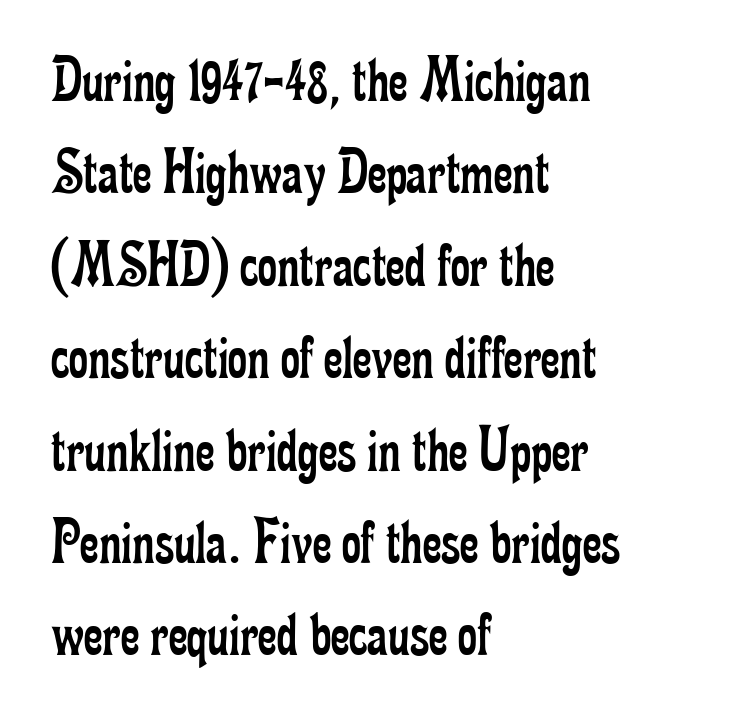
The image shows 66 px regular-weight, condensed serif type, upright; set left-aligned, normal line spacing (1.4x), normal letter spacing, not underlined; low stroke contrast and a small x-height.
